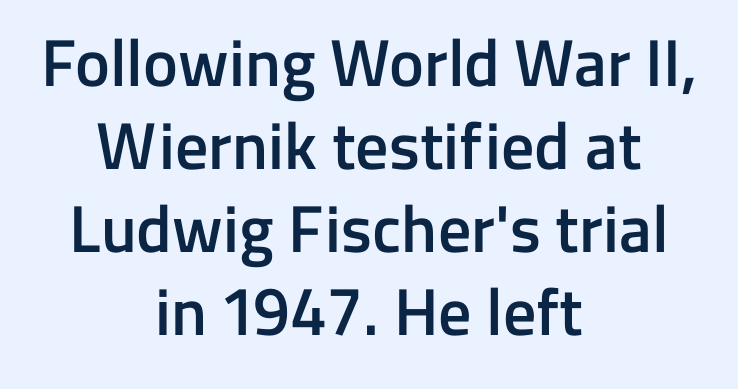
The image shows 66 px semibold sans-serif type, upright; set centered, normal line spacing (1.26x), normal letter spacing, not underlined; low stroke contrast and a medium x-height.
